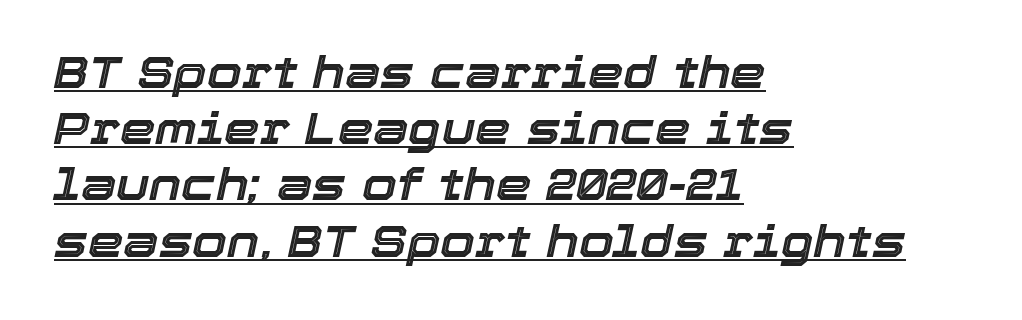
{"italic": "yes", "lean": "right", "slant_degrees": 12, "width": "normal", "x_height": "medium", "monospaced": "no", "underline": "yes", "align": "left", "line_spacing": "normal", "line_spacing_ratio": 1.25, "letter_spacing": "normal", "letter_spacing_em": 0.0, "glyph_px": 45}
